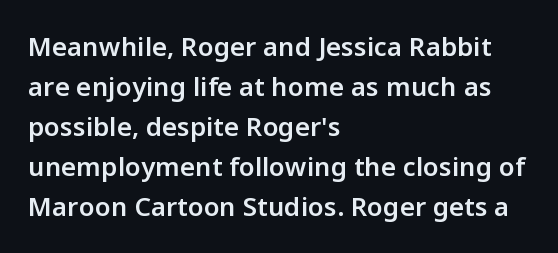
{"italic": "no", "bold": "semi", "underline": "no", "align": "left", "line_spacing": "normal", "line_spacing_ratio": 1.54, "letter_spacing": "normal", "letter_spacing_em": 0.0, "glyph_px": 26}
